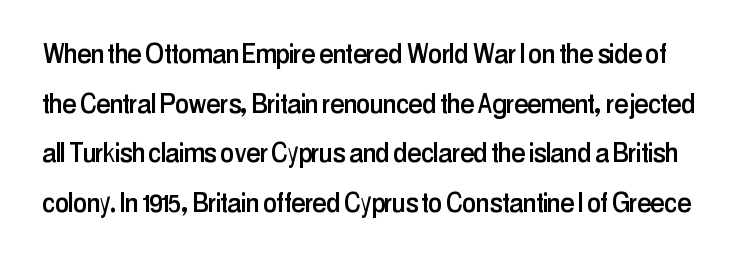
The image shows 32 px condensed sans-serif type, upright; set normal line spacing (1.55x), normal letter spacing, not underlined; low stroke contrast and a medium x-height.
